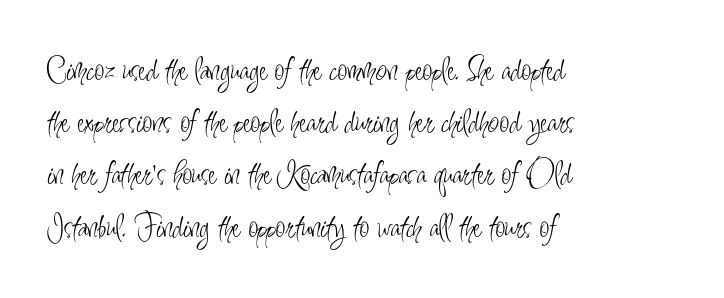
The image shows 36 px light, condensed sans-serif type; set left-aligned, normal line spacing (1.45x), normal letter spacing, not underlined; low stroke contrast and a small x-height.
